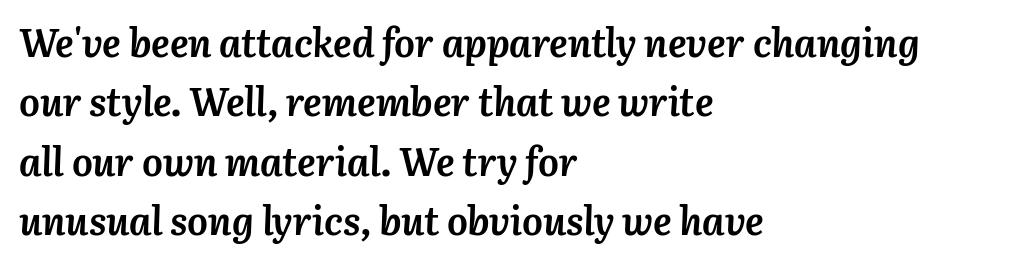
The image shows 39 px semibold type, italic (leaning right); set left-aligned, normal line spacing (1.52x), normal letter spacing, not underlined; medium stroke contrast and a medium x-height.
